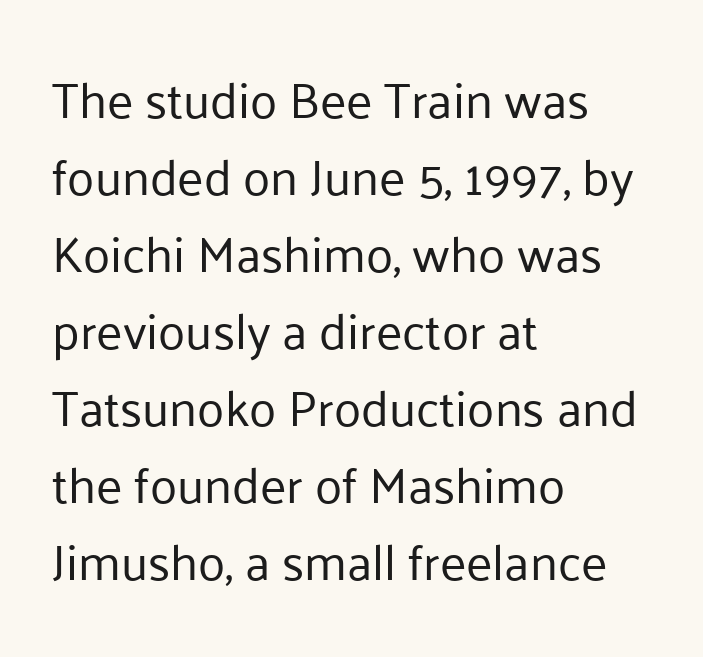
{"serif": "no", "italic": "no", "bold": "no", "weight": "regular", "width": "normal", "stroke_contrast": "low", "x_height": "medium", "monospaced": "no", "underline": "no", "align": "left", "line_spacing": "normal", "line_spacing_ratio": 1.54, "letter_spacing": "normal", "letter_spacing_em": 0.0, "glyph_px": 50}
